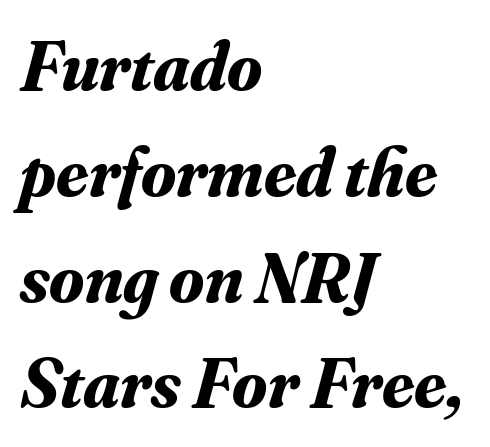
{"serif": "yes", "italic": "yes", "lean": "right", "slant_degrees": 16, "bold": "yes", "weight": "bold", "width": "normal", "stroke_contrast": "medium", "x_height": "small", "monospaced": "no", "underline": "no", "align": "left", "line_spacing": "normal", "line_spacing_ratio": 1.49, "letter_spacing": "normal", "letter_spacing_em": 0.0, "glyph_px": 71}
